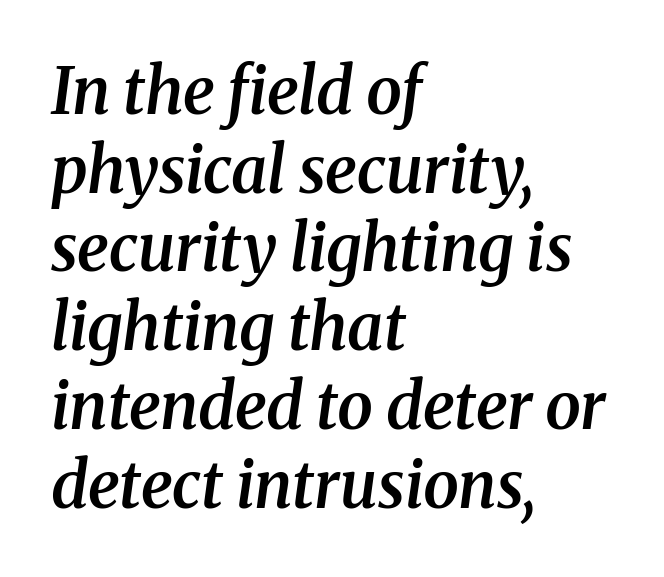
The rag falls on the right side of this text block. Spacing verdict: proportional, widths tailored to each character. An italicized treatment has been applied to the whole sample. Look at the stroke-to-counter ratio: somewhat heavy, a semibold. This sample uses plain, unmodified letter spacing. Check the space under the baseline: it is left empty.
